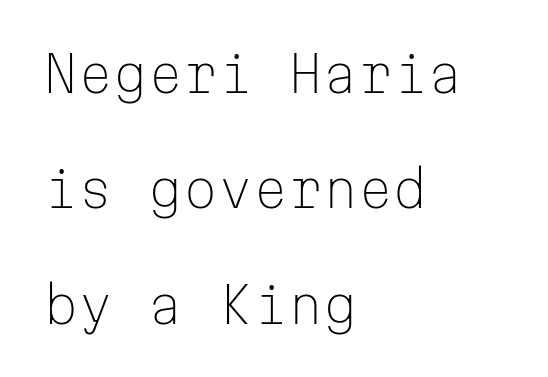
{"serif": "no", "italic": "no", "bold": "no", "weight": "light", "width": "normal", "stroke_contrast": "low", "x_height": "medium", "monospaced": "yes", "underline": "no", "align": "left", "line_spacing": "loose", "line_spacing_ratio": 2.31, "letter_spacing": "normal", "letter_spacing_em": 0.0, "glyph_px": 50}
